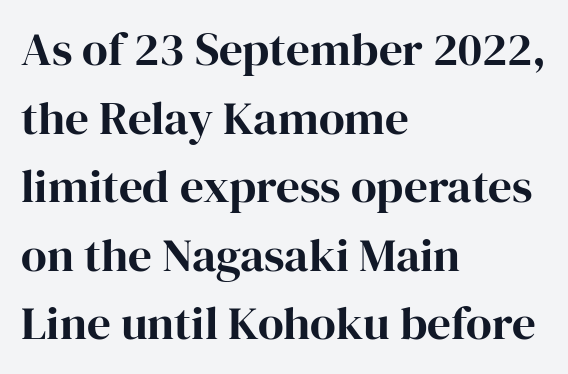
Inter-character spacing is left at the font's built-in metrics. The lines are quadded left. Notice how descenders clear the ascenders below comfortably — that's standard leading. In terms of posture, this sample is upright. Underline: absent. Each letter keeps its own natural width here, so spacing adapts to shape.
